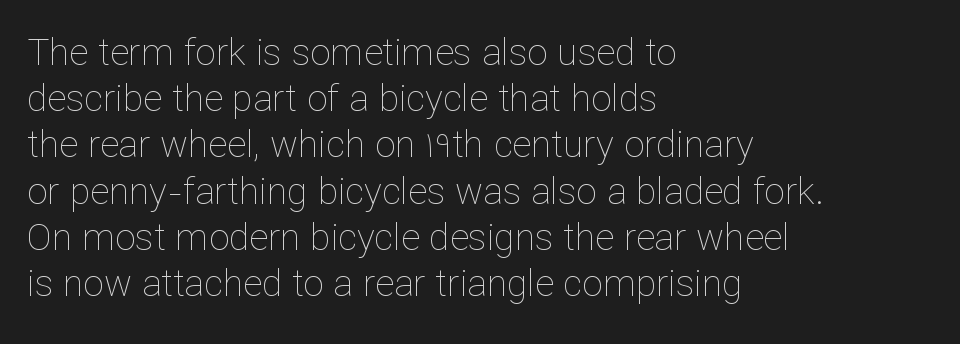
Q: Is the text bold? A: No.
Q: Is the text italic (slanted)? A: No, it is upright.
Q: Is the text underlined? A: No.
Q: How is the paragraph aligned? A: Left-aligned.
Q: Is the spacing between letters normal or unusually wide? A: Normal.
Q: Is the spacing between lines tight, normal or loose? A: Normal.
Q: Width (condensed, normal, or wide)? A: Normal.
Q: Stroke contrast? A: Low.
Q: x-height? A: Medium.
Q: Monospaced? A: No.
